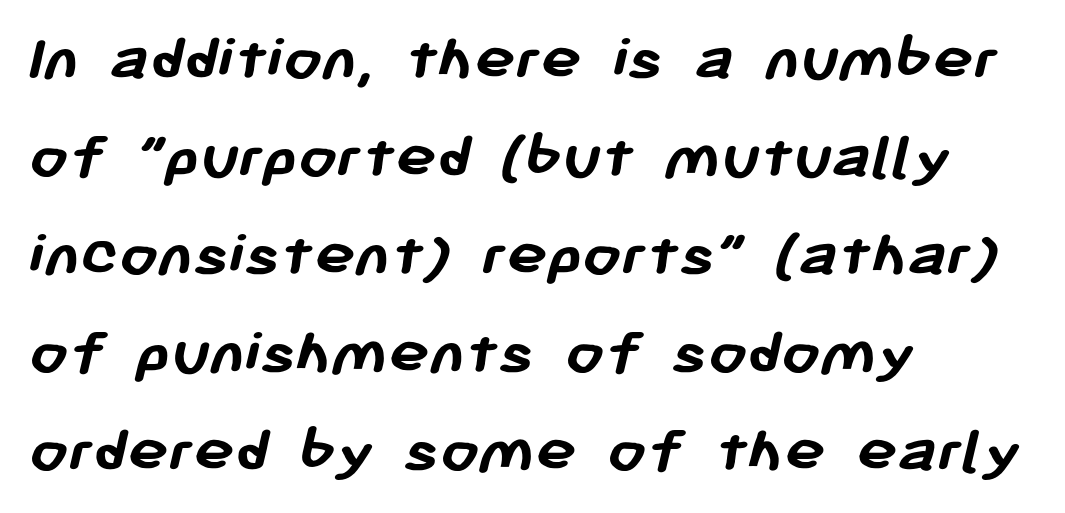
The sample has been set heavy, in full bold. Does the type have serifs? No, each stem ends abruptly. Beneath every word, the page is bare. The passage shown is typed in a proportional face where columns would drift. Honestly, the letter spacing is just normal — you wouldn't notice it.
